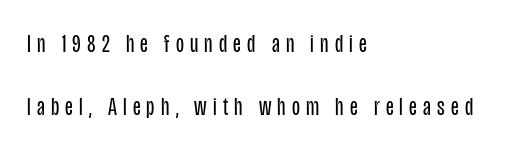
The image shows 26 px text type, upright; set left-aligned, loose line spacing (2.42x), unusually wide letter spacing (+0.24 em), not underlined.
